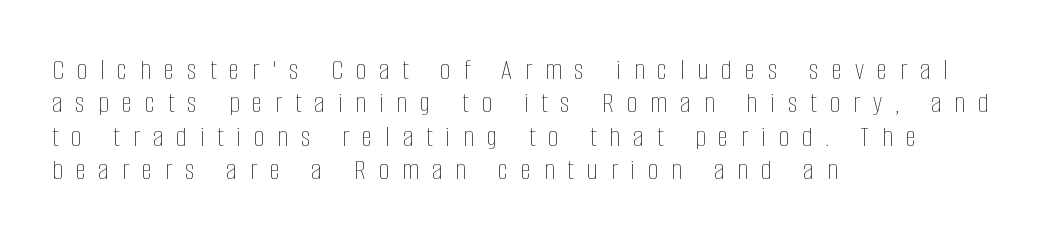
The image shows 30 px thin, condensed type, upright; set left-aligned, tight line spacing (1.11x), unusually wide letter spacing (+0.43 em), not underlined; low stroke contrast and a large x-height.
